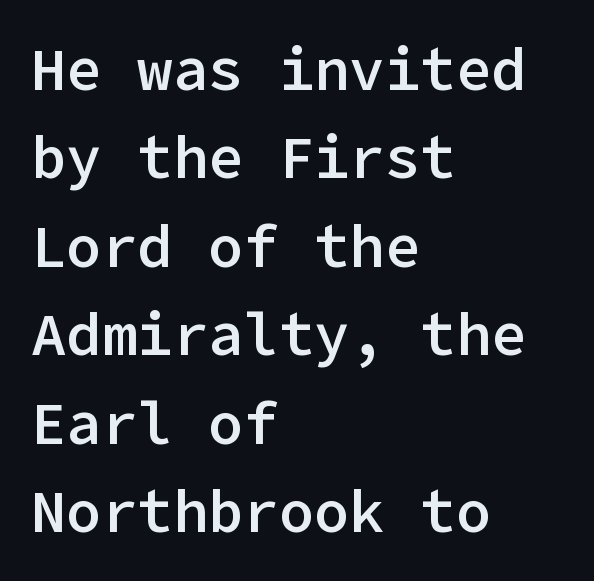
This sample keeps an unexceptional amount of space between lines. Caption: semibold face, moderately heavy strokes. In CSS terms this would be text-align: left. Notice how the stems are strictly vertical — no italics here. In terms of letterspacing, this is plain default setting. Does the type have serifs? No, each stem ends abruptly.
